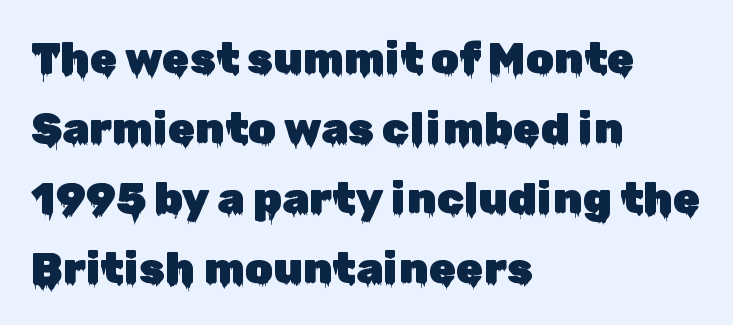
Glance below the letters and you will spot only blank space. A typesetter would call this proportional, since set widths differ per character. Interline gaps are of average width in this sample. Layout note: lines flush left.
